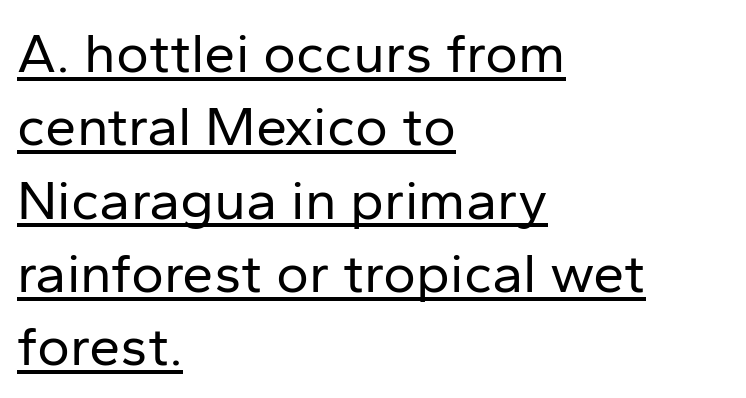
Q: Is the text bold? A: No.
Q: Is the text italic (slanted)? A: No, it is upright.
Q: Is the typeface a serif or a sans-serif typeface? A: Sans-serif.
Q: Is the text underlined? A: Yes.
Q: How is the paragraph aligned? A: Left-aligned.
Q: Is the spacing between letters normal or unusually wide? A: Normal.
Q: Is the spacing between lines tight, normal or loose? A: Normal.
Q: Width (condensed, normal, or wide)? A: Normal.
Q: Stroke contrast? A: Low.
Q: x-height? A: Medium.
Q: Monospaced? A: No.
